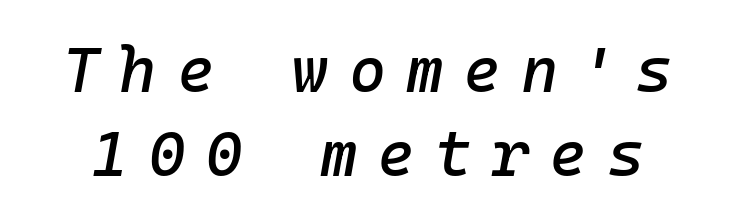
Is the type slanted? Yes — the strokes lean at a clear angle. Each new line begins a customary step beneath the previous one. Letter spacing: wide. The words here are not underlined.
